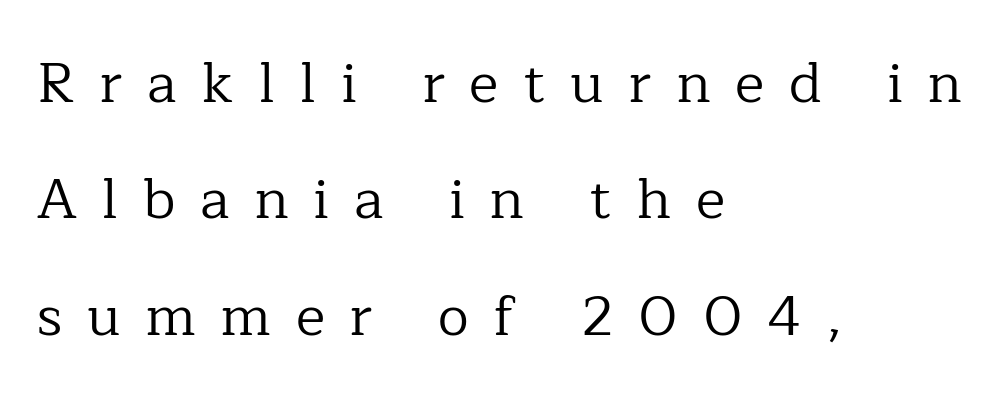
Q: Is the text bold? A: No.
Q: Is the text italic (slanted)? A: No, it is upright.
Q: Is the typeface a serif or a sans-serif typeface? A: Serif.
Q: Is the text underlined? A: No.
Q: How is the paragraph aligned? A: Left-aligned.
Q: Is the spacing between letters normal or unusually wide? A: Unusually wide.
Q: Is the spacing between lines tight, normal or loose? A: Loose.
Q: Width (condensed, normal, or wide)? A: Normal.
Q: Stroke contrast? A: Low.
Q: x-height? A: Medium.
Q: Monospaced? A: No.
